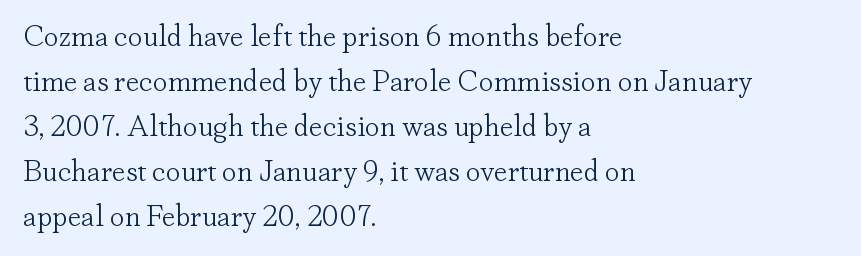
The image shows 30 px light serif type, upright; set left-aligned, normal line spacing (1.5x), normal letter spacing, not underlined; low stroke contrast and a small x-height.
